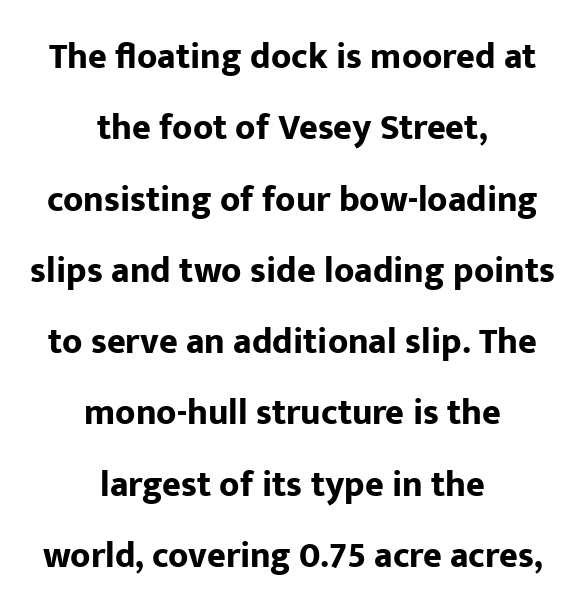
Q: Is the text bold? A: Yes.
Q: Is the text italic (slanted)? A: No, it is upright.
Q: Is the typeface a serif or a sans-serif typeface? A: Sans-serif.
Q: Is the text underlined? A: No.
Q: How is the paragraph aligned? A: Centered.
Q: Is the spacing between letters normal or unusually wide? A: Normal.
Q: Is the spacing between lines tight, normal or loose? A: Loose.
Q: Width (condensed, normal, or wide)? A: Normal.
Q: Stroke contrast? A: Low.
Q: x-height? A: Medium.
Q: Monospaced? A: No.
